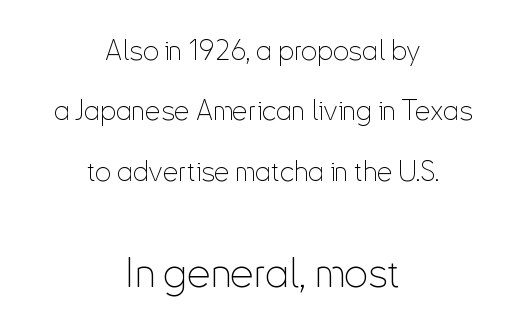
Q: Is the text bold? A: No.
Q: Is the text italic (slanted)? A: No, it is upright.
Q: Is the typeface a serif or a sans-serif typeface? A: Sans-serif.
Q: Is the text underlined? A: No.
Q: How is the paragraph aligned? A: Centered.
Q: Is the spacing between letters normal or unusually wide? A: Normal.
Q: Is the spacing between lines tight, normal or loose? A: Loose.
Q: Which block of text is set in a larger size, the first (top) or the second (bottom)? A: The second (bottom) one.
Q: Width (condensed, normal, or wide)? A: Condensed.
Q: Stroke contrast? A: Low.
Q: x-height? A: Small.
Q: Monospaced? A: No.
